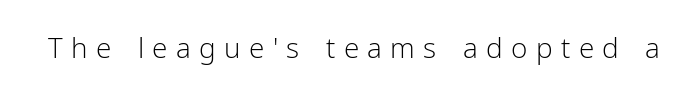
When letters stand straight like this, we call the style roman or upright. The gap between lines stays unmarked. Here the designer chose a conventional face with non-uniform glyph widths. To sum up the face: it is a sans, with no serifs.
